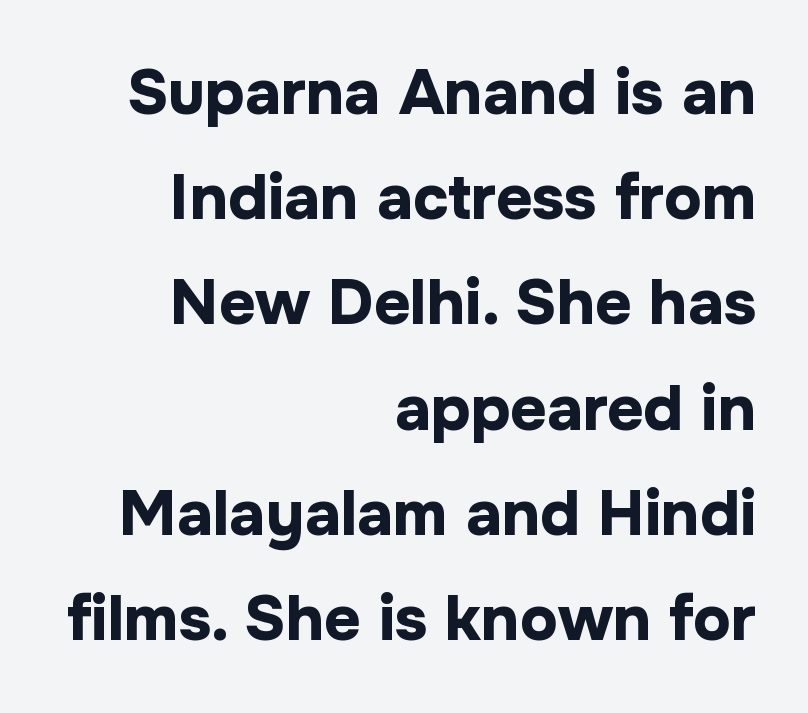
Q: Is the text bold? A: Yes.
Q: Is the text italic (slanted)? A: No, it is upright.
Q: Is the typeface a serif or a sans-serif typeface? A: Sans-serif.
Q: Is the text underlined? A: No.
Q: How is the paragraph aligned? A: Right-aligned.
Q: Is the spacing between letters normal or unusually wide? A: Normal.
Q: Is the spacing between lines tight, normal or loose? A: Normal.
Q: Width (condensed, normal, or wide)? A: Normal.
Q: Stroke contrast? A: Low.
Q: x-height? A: Medium.
Q: Monospaced? A: No.
